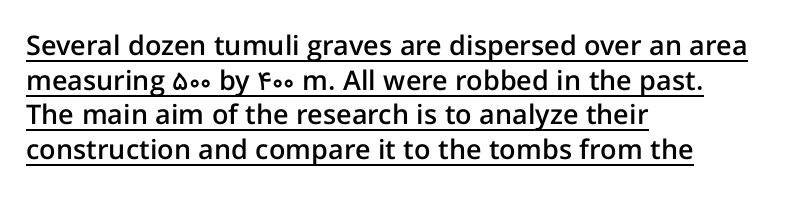
{"italic": "no", "bold": "semi", "underline": "yes", "align": "left", "line_spacing": "normal", "line_spacing_ratio": 1.28, "letter_spacing": "normal", "letter_spacing_em": 0.0, "glyph_px": 27}
